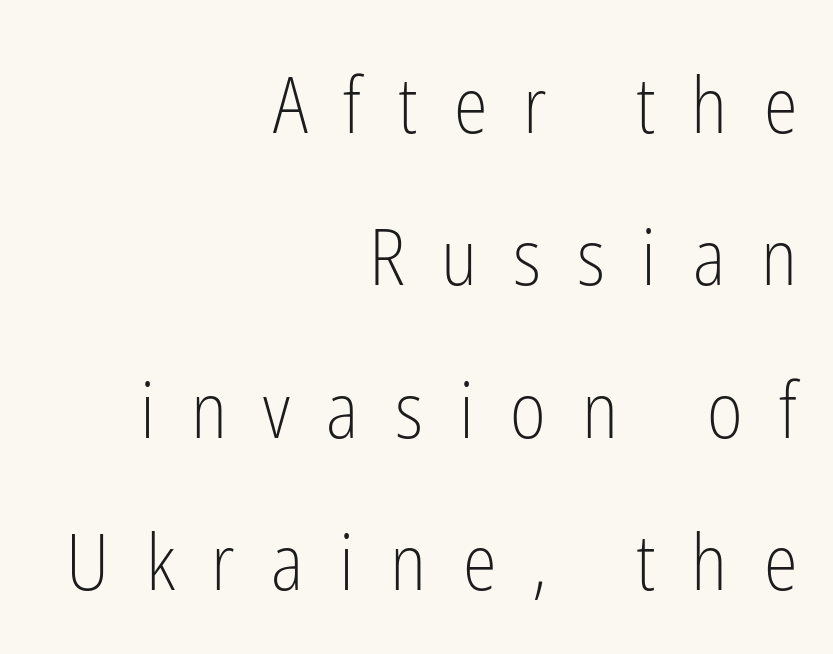
Q: Is the text bold? A: No.
Q: Is the text italic (slanted)? A: No, it is upright.
Q: Is the typeface a serif or a sans-serif typeface? A: Sans-serif.
Q: Is the text underlined? A: No.
Q: How is the paragraph aligned? A: Right-aligned.
Q: Is the spacing between letters normal or unusually wide? A: Unusually wide.
Q: Is the spacing between lines tight, normal or loose? A: Loose.
Q: Width (condensed, normal, or wide)? A: Condensed.
Q: Stroke contrast? A: Low.
Q: x-height? A: Medium.
Q: Monospaced? A: No.
